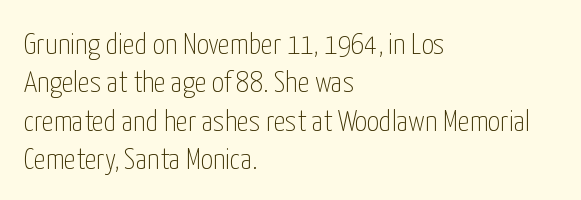
{"serif": "no", "italic": "no", "bold": "no", "weight": "thin", "width": "condensed", "stroke_contrast": "low", "x_height": "medium", "monospaced": "no", "underline": "no", "align": "left", "line_spacing": "normal", "line_spacing_ratio": 1.28, "letter_spacing": "normal", "letter_spacing_em": 0.0, "glyph_px": 30}
